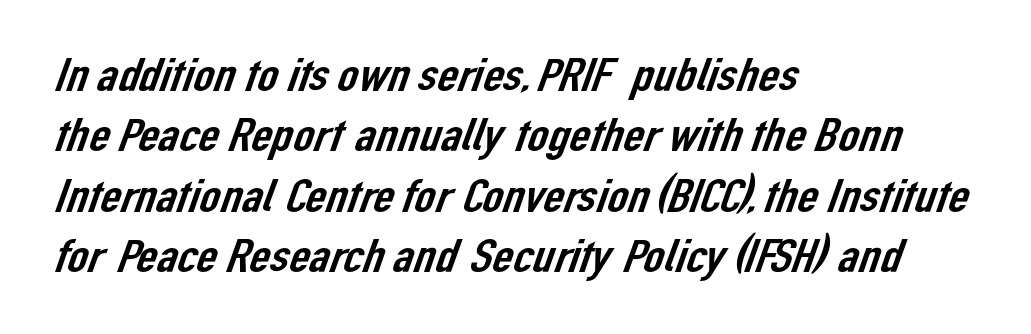
The image shows 46 px sans-serif type; set left-aligned, normal line spacing (1.31x), normal letter spacing, not underlined; low stroke contrast and a medium x-height.
